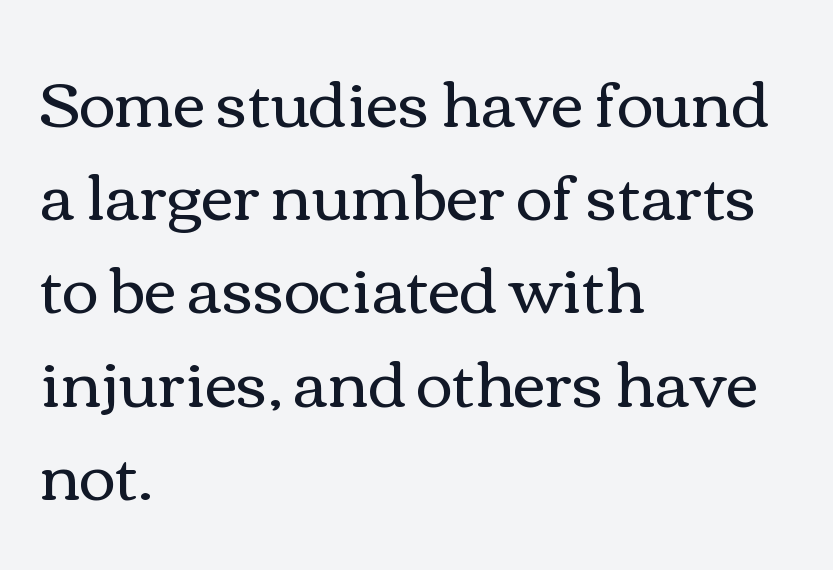
If you drew a ruler down the left edge, every line would touch it. A typesetter would call this zero additional tracking. Summary of weight: not heavy and not bold. Italic? Not at all — the glyphs are vertical. Note the varied advance widths — an 'i' is clearly narrower than an 'm'.
